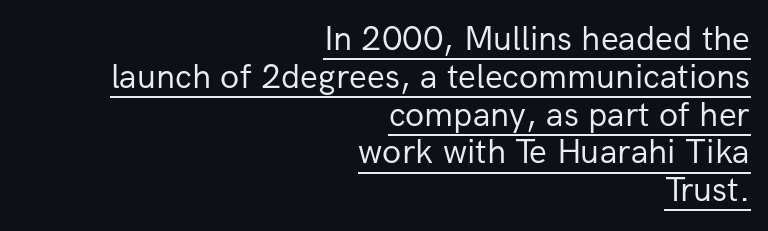
Q: Is the text bold? A: No.
Q: Is the text italic (slanted)? A: No, it is upright.
Q: Is the typeface a serif or a sans-serif typeface? A: Sans-serif.
Q: Is the text underlined? A: Yes.
Q: How is the paragraph aligned? A: Right-aligned.
Q: Is the spacing between letters normal or unusually wide? A: Normal.
Q: Is the spacing between lines tight, normal or loose? A: Tight.
Q: Width (condensed, normal, or wide)? A: Normal.
Q: Stroke contrast? A: Low.
Q: x-height? A: Medium.
Q: Monospaced? A: No.
